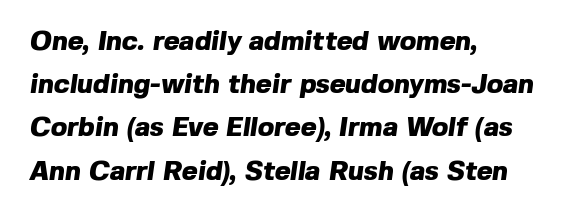
Q: Is the text bold? A: Yes.
Q: Is the text underlined? A: No.
Q: How is the paragraph aligned? A: Left-aligned.
Q: Is the spacing between letters normal or unusually wide? A: Normal.
Q: Is the spacing between lines tight, normal or loose? A: Normal.
